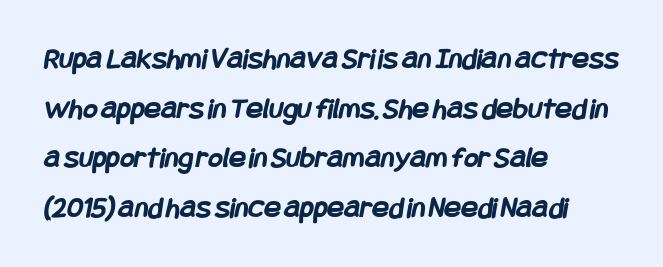
Q: Is the text bold? A: Yes.
Q: Is the typeface a serif or a sans-serif typeface? A: Sans-serif.
Q: Is the text underlined? A: No.
Q: How is the paragraph aligned? A: Left-aligned.
Q: Is the spacing between letters normal or unusually wide? A: Normal.
Q: Is the spacing between lines tight, normal or loose? A: Normal.
Q: Width (condensed, normal, or wide)? A: Condensed.
Q: Stroke contrast? A: Low.
Q: x-height? A: Large.
